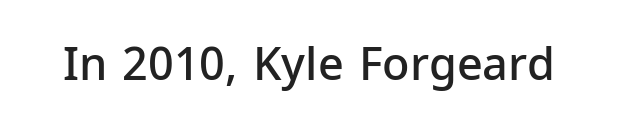
The type is set solid horizontally, with unmodified tracking. Each letter keeps its own natural width here, so spacing adapts to shape. Nope, not italic — everything's standing straight. This is moderately heavy type, rendered in semibold.
